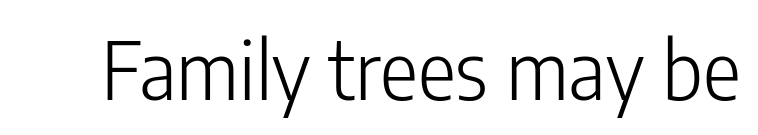
The image shows 80 px light, condensed sans-serif type, upright; set normal letter spacing, not underlined; low stroke contrast and a medium x-height.
